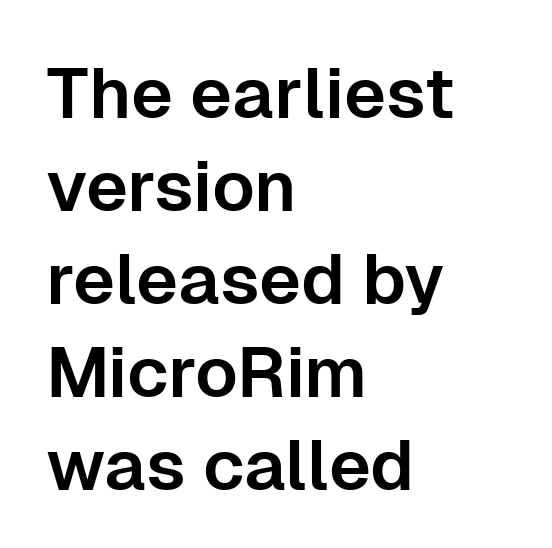
Observe the absence of serifs on each vertical stroke in this sample. Spacing verdict: proportional, widths tailored to each character. Posture: straight, roman, zero tilt. Look at the tracking — it's just the regular setting, nothing added. What's the leading like? Ordinary, nothing unusual. Unmarked baselines from the first word to the last.
